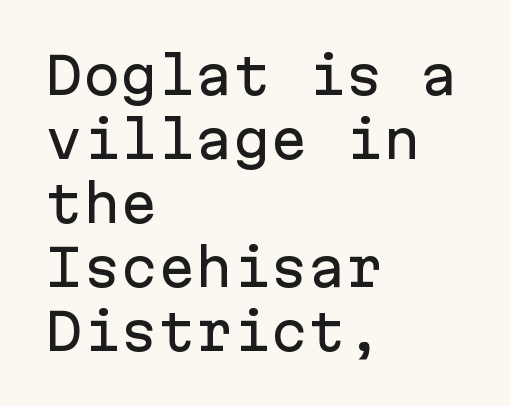
The image shows 50 px sans-serif type, upright, monospaced; set left-aligned, normal line spacing (1.28x), normal letter spacing, not underlined; low stroke contrast and a medium x-height.
